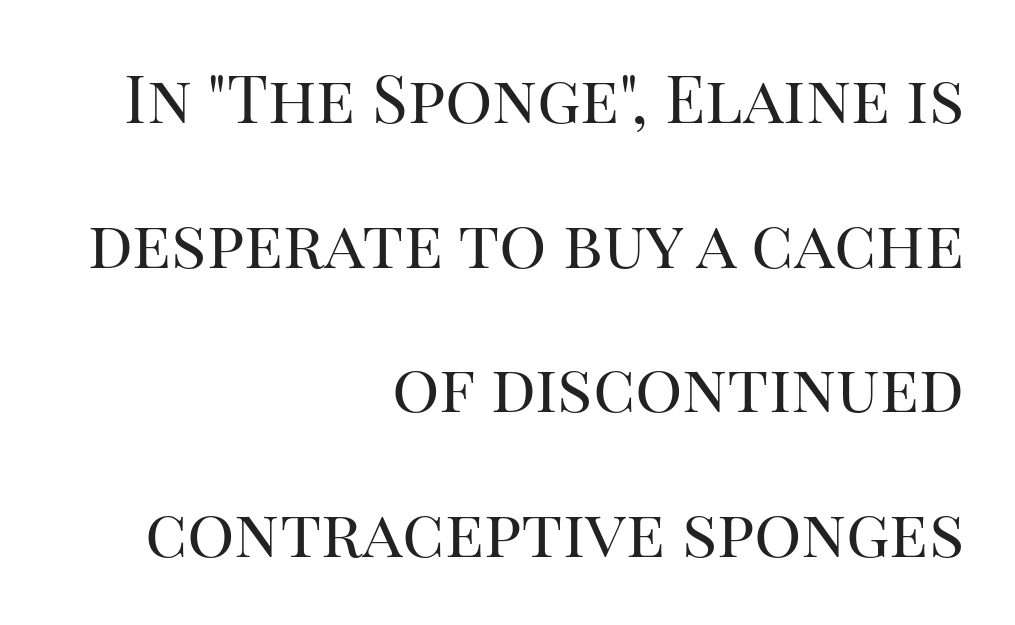
Visually the block forms a straight wall on the right and a jagged coastline on the left. Regarding serifs, this sample has them. The space between consecutive lines is lavish. Look at the tracking — it's just the regular setting, nothing added. The gap between lines stays unmarked. The letters advance in unequal steps, a hallmark of proportional type.
